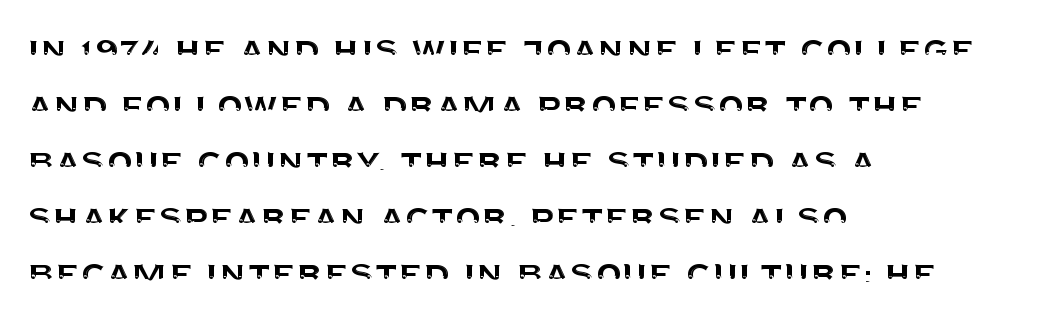
The image shows 43 px sans-serif type, upright; set left-aligned, normal line spacing (1.3x), normal letter spacing, not underlined; medium stroke contrast and a large x-height.
